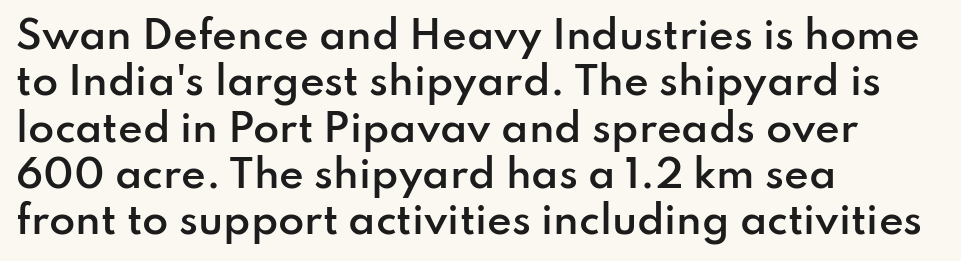
The image shows 38 px semibold sans-serif type, upright; set left-aligned, line spacing 1.22x, normal letter spacing, not underlined; low stroke contrast and a small x-height.
